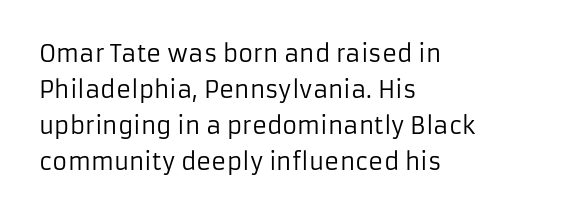
The foot of each line stays bare and open. It's the straight-up-and-down kind of type. The gaps between neighbouring characters are ordinary and unremarkable. A normal amount of white space separates one row of letters from the next. Typeset ragged right — the left edge is the straight one. Is the stroke heavy? The answer is a plain regular-or-lighter.
